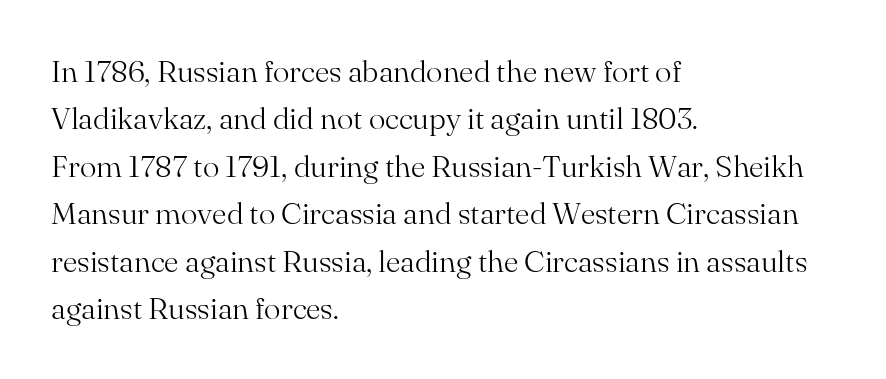
{"serif": "yes", "italic": "no", "bold": "no", "weight": "light", "width": "normal", "stroke_contrast": "medium", "x_height": "small", "monospaced": "no", "underline": "no", "align": "left", "line_spacing": "normal", "line_spacing_ratio": 1.53, "letter_spacing": "normal", "letter_spacing_em": 0.0, "glyph_px": 31}
